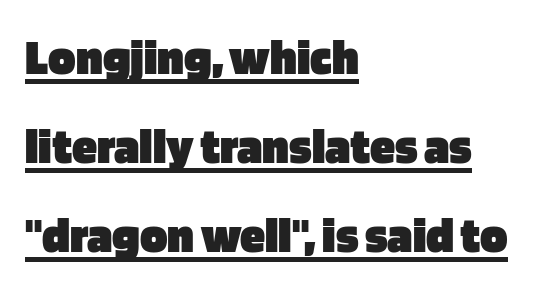
Notice how the stems are strictly vertical — no italics here. The ragged edge is on the right, which tells us the setting is flush left. Is the type bold? Yes — the strokes are clearly thick and heavy. Here the glyphs are tracked normally, forming tight word shapes.
